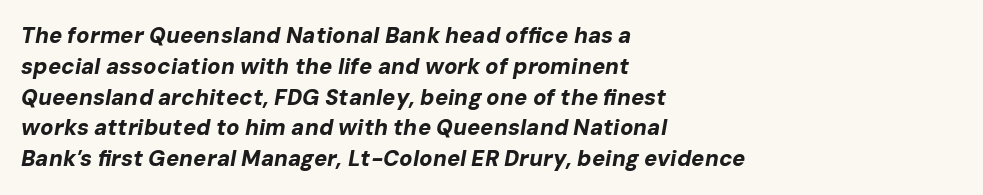
The image shows 22 px bold type, italic (leaning right); set left-aligned, normal line spacing (1.4x), normal letter spacing, not underlined.
